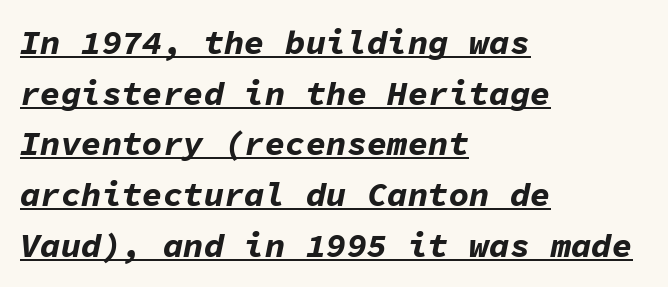
The image shows 34 px bold type, italic (leaning right), monospaced; set left-aligned, normal line spacing (1.49x), normal letter spacing, underlined; low stroke contrast and a medium x-height.
